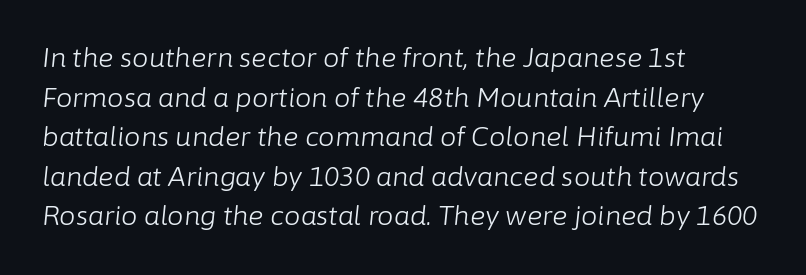
Q: Is the text bold? A: No.
Q: Is the text italic (slanted)? A: Yes, it leans right by about 6 degrees.
Q: Is the text underlined? A: No.
Q: How is the paragraph aligned? A: Left-aligned.
Q: Is the spacing between letters normal or unusually wide? A: Normal.
Q: Is the spacing between lines tight, normal or loose? A: Normal.
